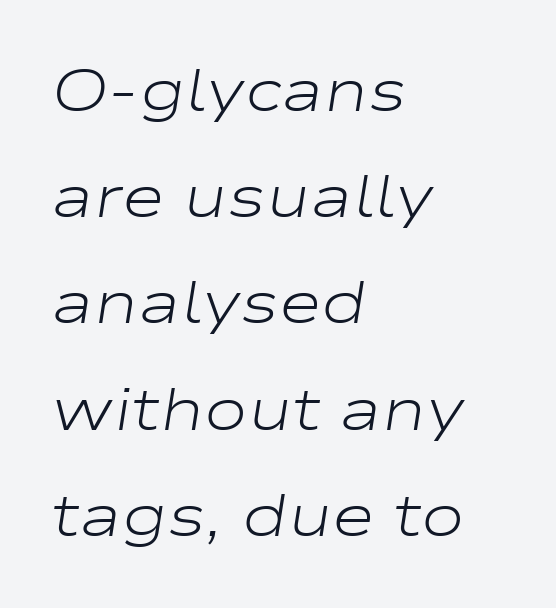
Q: Is the text bold? A: No.
Q: Is the text italic (slanted)? A: Yes, it leans right by about 9 degrees.
Q: Is the text underlined? A: No.
Q: How is the paragraph aligned? A: Left-aligned.
Q: Is the spacing between letters normal or unusually wide? A: Normal.
Q: Width (condensed, normal, or wide)? A: Wide.
Q: Stroke contrast? A: Low.
Q: x-height? A: Medium.
Q: Monospaced? A: No.
